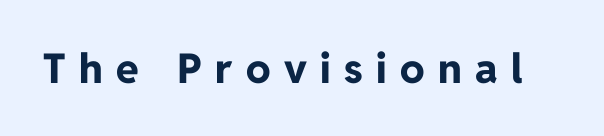
Typesetter's note: full bold, strokes at maximum text heaviness. Classification — sans serif. If you drew a line through each stem, it would be perfectly vertical. The face used here is proportionally spaced, like ordinary book or web type. These lines have a slow, spaced-out rhythm from letter to letter. Quick note: underline off.
